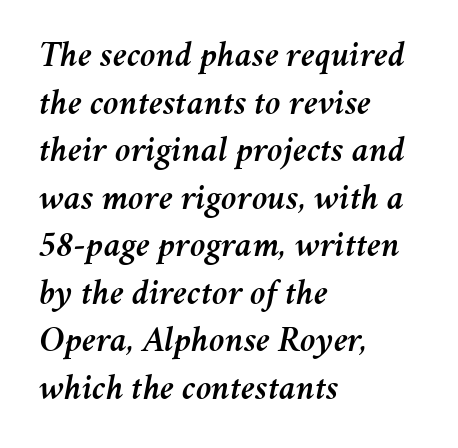
Q: Is the text italic (slanted)? A: Yes, it leans right by about 11 degrees.
Q: Is the text underlined? A: No.
Q: How is the paragraph aligned? A: Left-aligned.
Q: Is the spacing between letters normal or unusually wide? A: Normal.
Q: Is the spacing between lines tight, normal or loose? A: Normal.
Q: Width (condensed, normal, or wide)? A: Normal.
Q: Stroke contrast? A: Medium.
Q: x-height? A: Medium.
Q: Monospaced? A: No.
